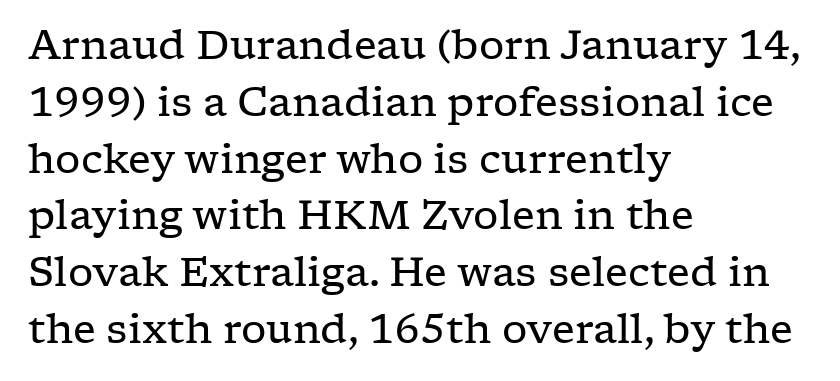
The image shows 40 px regular-weight, wide serif type, upright; set left-aligned, normal line spacing (1.42x), normal letter spacing, not underlined; low stroke contrast and a medium x-height.
